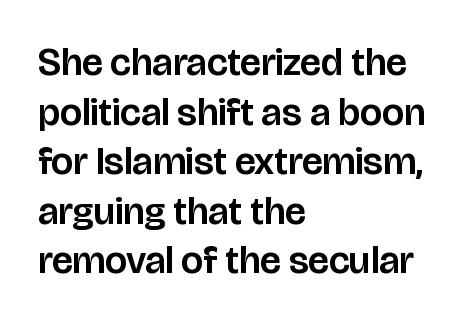
Q: Is the text italic (slanted)? A: No, it is upright.
Q: Is the typeface a serif or a sans-serif typeface? A: Sans-serif.
Q: Is the text underlined? A: No.
Q: How is the paragraph aligned? A: Left-aligned.
Q: Is the spacing between letters normal or unusually wide? A: Normal.
Q: Is the spacing between lines tight, normal or loose? A: Normal.
Q: Width (condensed, normal, or wide)? A: Normal.
Q: Stroke contrast? A: Low.
Q: x-height? A: Large.
Q: Monospaced? A: No.
